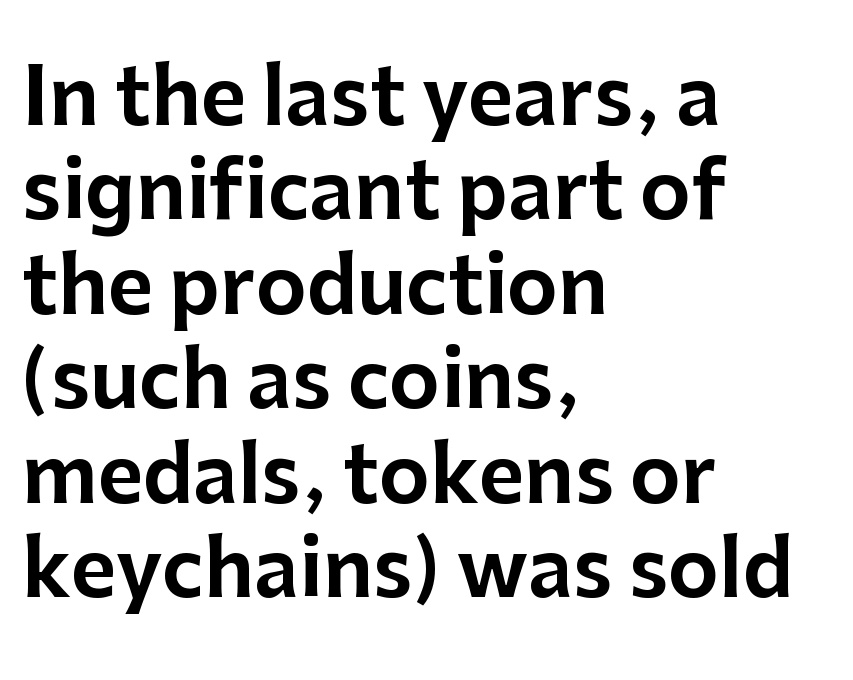
The face used here is a sans, in the tradition of grotesques and geometrics. Spacing verdict: proportional, widths tailored to each character. The lines in this sample share a left origin and differ only in where they stop. A clean baseline with only descenders dipping below it. How are the letters spaced? Ordinarily, with no added tracking.
